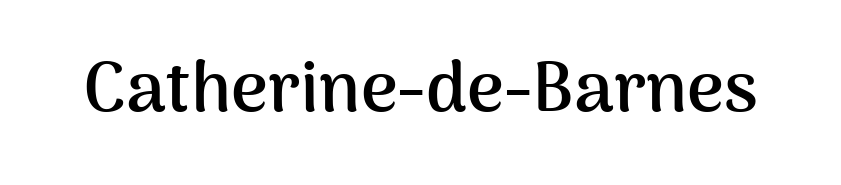
{"serif": "no", "italic": "no", "bold": "yes", "weight": "semibold", "width": "normal", "stroke_contrast": "medium", "x_height": "medium", "monospaced": "no", "underline": "no", "letter_spacing": "normal", "letter_spacing_em": 0.0, "glyph_px": 71}
